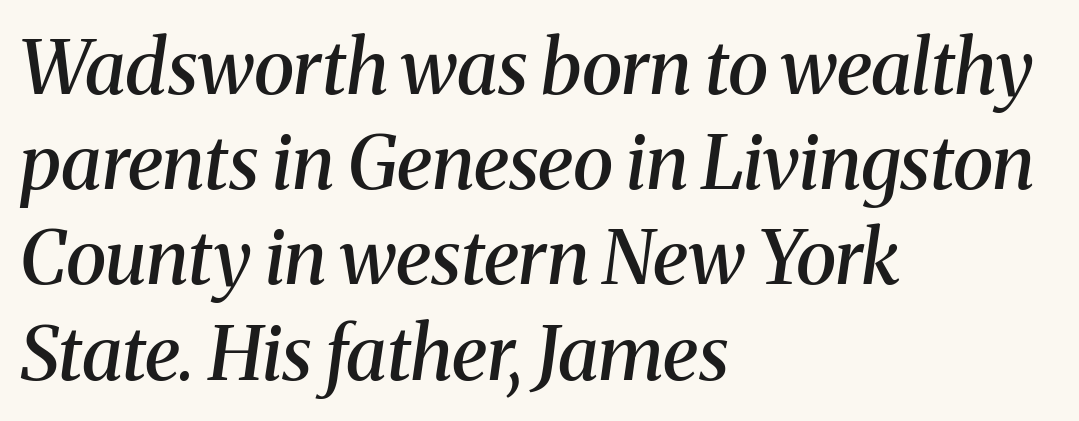
Where is the straight margin? On the left. Examine the stroke ends and you'll spot serifs. Beneath every word, the page is bare. Is the letter spacing exaggerated? No — it looks like the ordinary default. The text carries the slant typical of an italic or oblique font.
